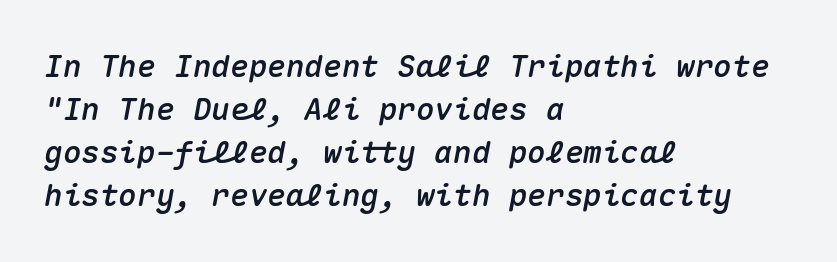
The image shows 31 px text type, italic (leaning right), monospaced; set left-aligned, normal line spacing (1.39x), normal letter spacing, not underlined; medium stroke contrast and a medium x-height.
